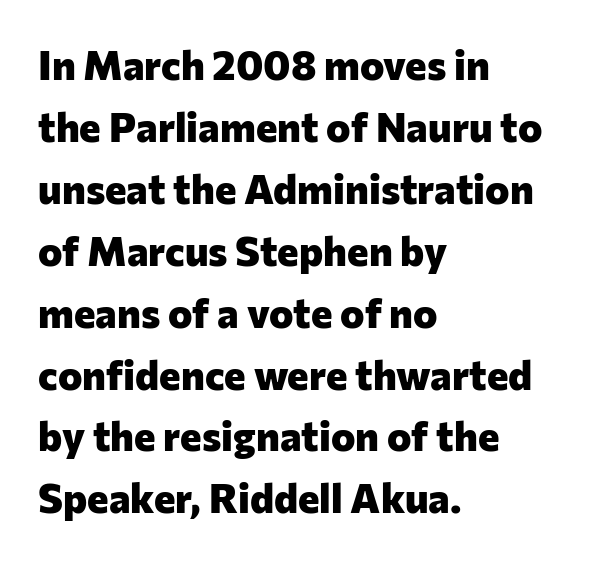
The image shows 41 px heavy sans-serif type, upright; set left-aligned, normal line spacing (1.51x), normal letter spacing, not underlined; low stroke contrast and a medium x-height.
